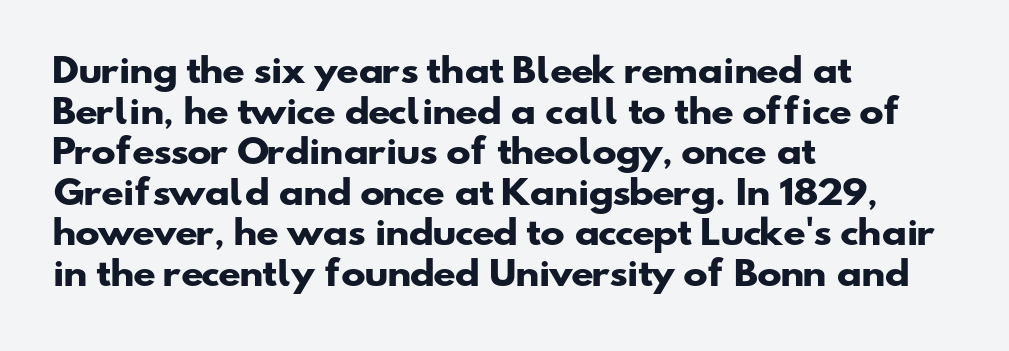
The image shows 33 px heavy, wide sans-serif type; set left-aligned, line spacing 1.23x, normal letter spacing, not underlined; low stroke contrast and a small x-height.
